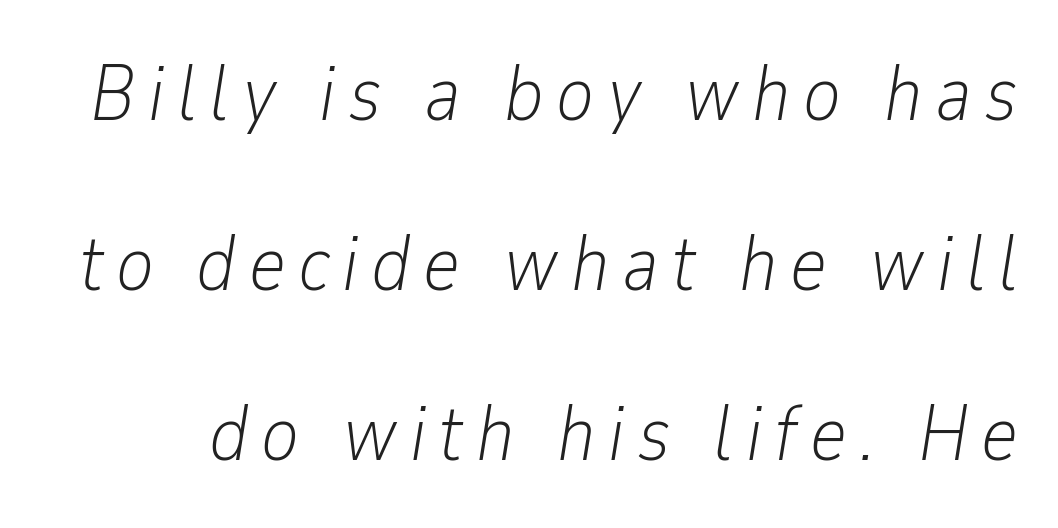
The image shows 79 px light, condensed type, italic (leaning right); set loose line spacing (2.15x), not underlined; low stroke contrast and a medium x-height.
